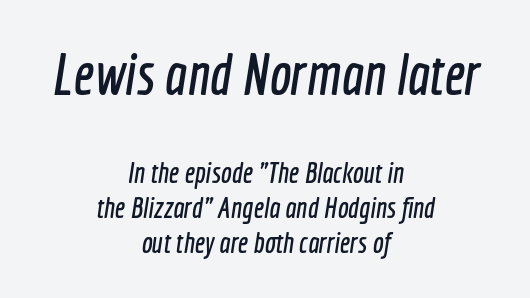
Q: Is the typeface a serif or a sans-serif typeface? A: Sans-serif.
Q: Is the text underlined? A: No.
Q: How is the paragraph aligned? A: Centered.
Q: Is the spacing between letters normal or unusually wide? A: Normal.
Q: Which block of text is set in a larger size, the first (top) or the second (bottom)? A: The first (top) one.
Q: Width (condensed, normal, or wide)? A: Condensed.
Q: x-height? A: Medium.
Q: Monospaced? A: No.
